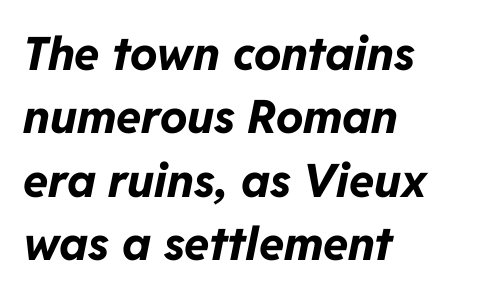
Q: Is the text bold? A: Yes.
Q: Is the text italic (slanted)? A: Yes, it leans right by about 11 degrees.
Q: Is the text underlined? A: No.
Q: How is the paragraph aligned? A: Left-aligned.
Q: Is the spacing between letters normal or unusually wide? A: Normal.
Q: Is the spacing between lines tight, normal or loose? A: Normal.
Q: Width (condensed, normal, or wide)? A: Normal.
Q: Stroke contrast? A: Low.
Q: x-height? A: Medium.
Q: Monospaced? A: No.
